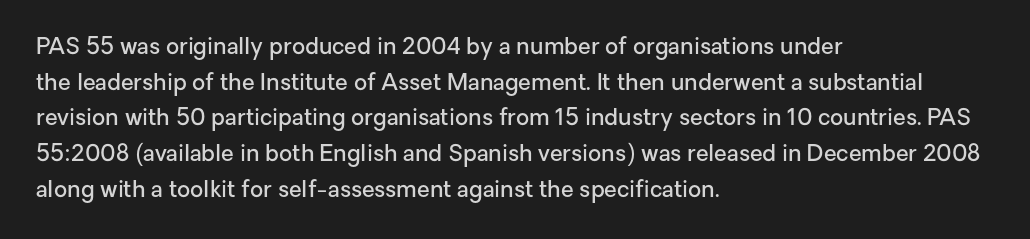
Notice how the passage keeps a crisp vertical edge on the left only. You could call the tracking neutral — neither tight nor loose. Compared with an ordinary text face, these strokes are moderately heavier — a semibold. No italicization has been applied; the sample stays upright.
